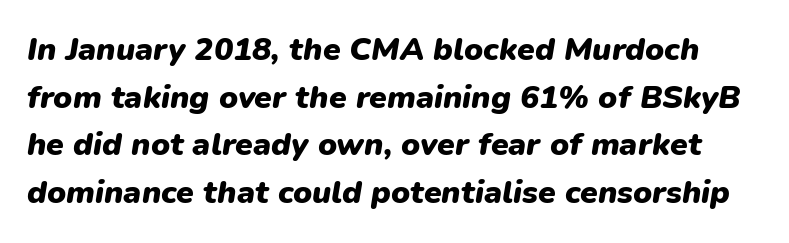
Emphasis by weight is at full strength: bold. Glyph-to-glyph distance matches everyday printed text. No word sits above an underline. Is this a fixed-width face? No — the glyphs have proportional, varying widths. Quick note: italic. Regarding leading, the lines here are spaced in the standard way.
